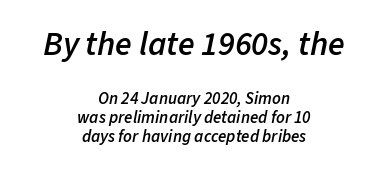
The paragraph shown floats in the horizontal middle. Beneath every word, the page is bare. The face used here appears at its bigger size in the upper chunk. Slant detected: the letters are inclined. A typesetter would call this zero additional tracking.
